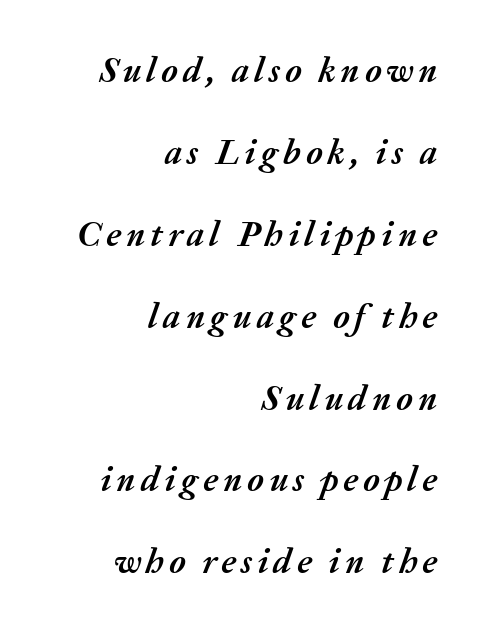
{"italic": "yes", "lean": "right", "slant_degrees": 20, "bold": "yes", "weight": "semibold", "width": "normal", "stroke_contrast": "medium", "x_height": "medium", "monospaced": "no", "underline": "no", "align": "right", "line_spacing": "loose", "line_spacing_ratio": 2.34, "glyph_px": 35}
